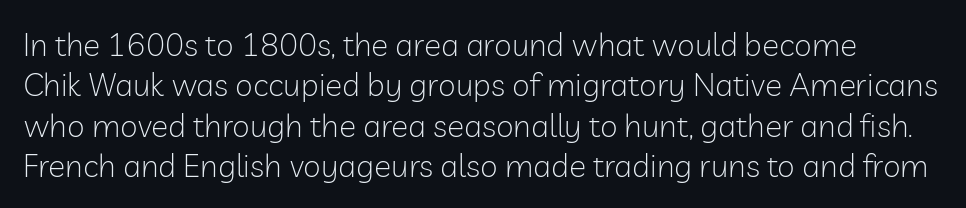
Italic? Not at all — the glyphs are vertical. Stems and bowls with no extra thickness — not bold. Quick note: underline off. Note the varied advance widths — an 'i' is clearly narrower than an 'm'. If you measured baseline to baseline, you'd find a middling distance.
